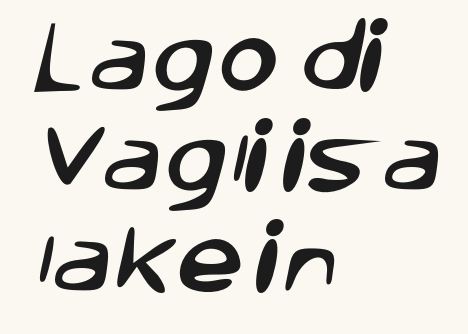
The image shows 76 px sans-serif type; set left-aligned, normal line spacing (1.32x), normal letter spacing, not underlined; low stroke contrast and a large x-height.
